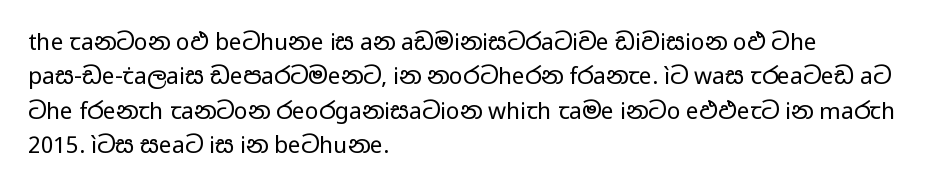
Q: Is the text bold? A: No.
Q: Is the text italic (slanted)? A: No, it is upright.
Q: Is the text underlined? A: No.
Q: How is the paragraph aligned? A: Left-aligned.
Q: Is the spacing between letters normal or unusually wide? A: Normal.
Q: Is the spacing between lines tight, normal or loose? A: Normal.
